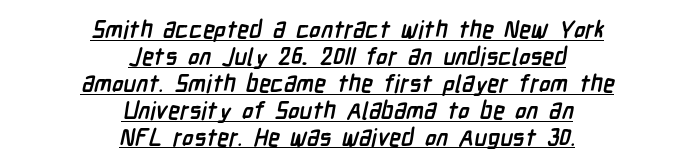
{"bold": "yes", "underline": "yes", "align": "center", "line_spacing": "tight", "line_spacing_ratio": 1.12, "letter_spacing": "normal", "letter_spacing_em": 0.0, "glyph_px": 24}
